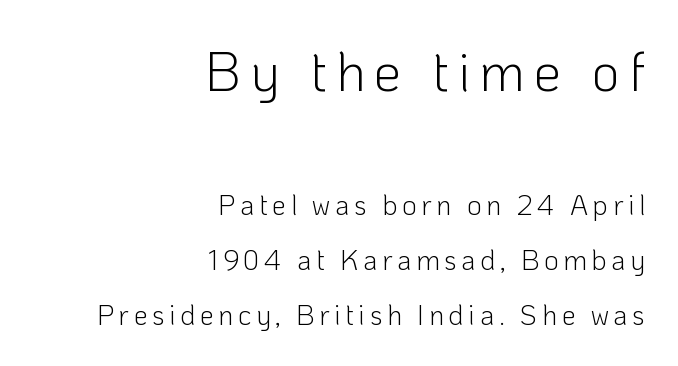
Q: Is the text bold? A: No.
Q: Is the text italic (slanted)? A: No, it is upright.
Q: Is the typeface a serif or a sans-serif typeface? A: Sans-serif.
Q: Is the text underlined? A: No.
Q: How is the paragraph aligned? A: Right-aligned.
Q: Is the spacing between lines tight, normal or loose? A: Loose.
Q: Which block of text is set in a larger size, the first (top) or the second (bottom)? A: The first (top) one.
Q: Width (condensed, normal, or wide)? A: Normal.
Q: Stroke contrast? A: Low.
Q: x-height? A: Medium.
Q: Monospaced? A: No.
